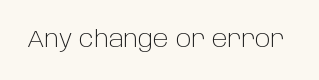
The image shows 24 px text type, upright; set normal letter spacing, not underlined.
